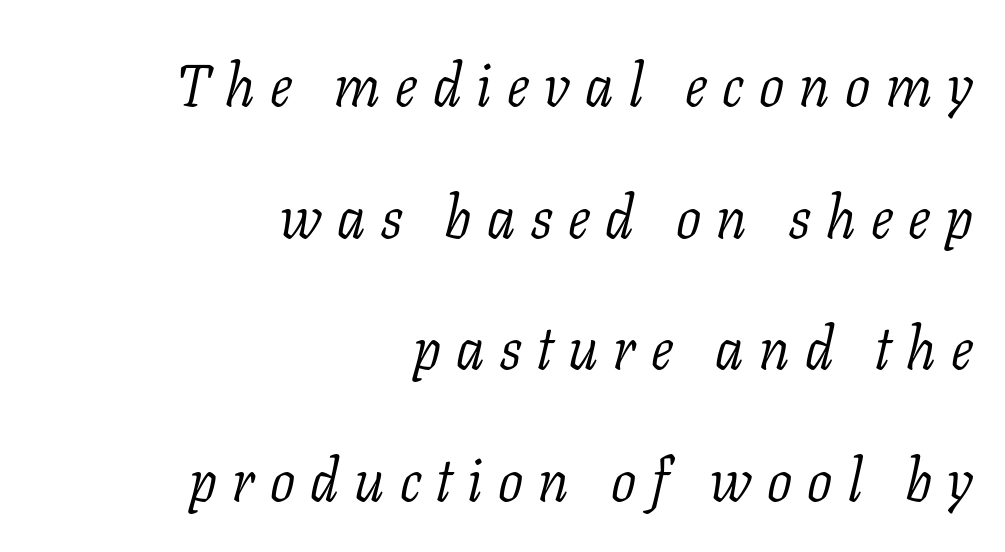
{"serif": "yes", "italic": "yes", "lean": "right", "slant_degrees": 11, "bold": "no", "weight": "light", "width": "normal", "stroke_contrast": "low", "x_height": "medium", "monospaced": "no", "underline": "no", "align": "right", "line_spacing": "loose", "line_spacing_ratio": 2.23, "letter_spacing": "wide", "letter_spacing_em": 0.26, "glyph_px": 59}
